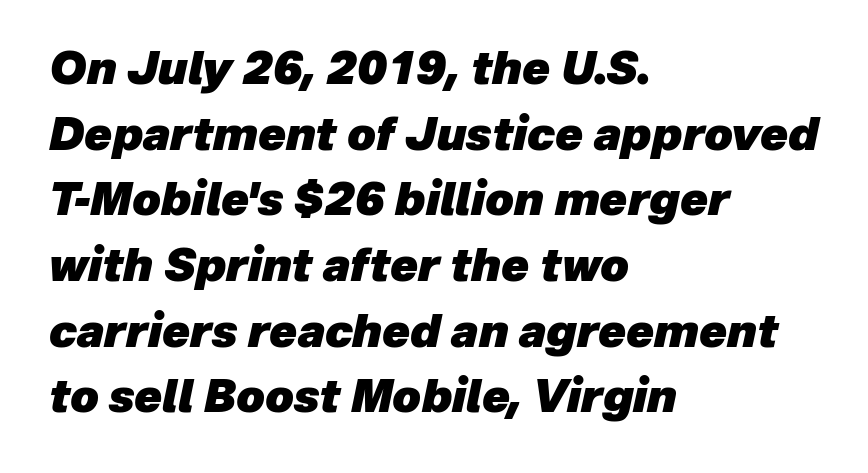
{"italic": "yes", "lean": "right", "slant_degrees": 12, "bold": "yes", "weight": "heavy", "width": "normal", "stroke_contrast": "low", "x_height": "medium", "monospaced": "no", "underline": "no", "align": "left", "line_spacing": "normal", "line_spacing_ratio": 1.46, "letter_spacing": "normal", "letter_spacing_em": 0.0, "glyph_px": 45}
